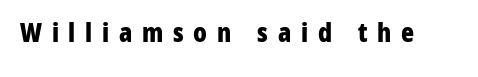
The image shows 27 px bold type, upright; set unusually wide letter spacing (+0.36 em), not underlined.
